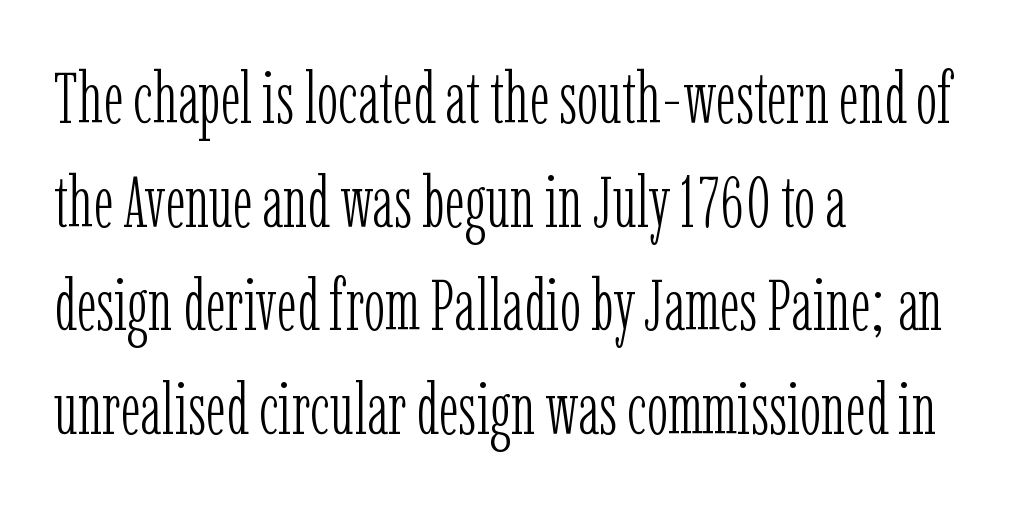
Q: Is the text bold? A: No.
Q: Is the text italic (slanted)? A: No, it is upright.
Q: Is the typeface a serif or a sans-serif typeface? A: Serif.
Q: Is the text underlined? A: No.
Q: How is the paragraph aligned? A: Left-aligned.
Q: Is the spacing between letters normal or unusually wide? A: Normal.
Q: Is the spacing between lines tight, normal or loose? A: Normal.
Q: Width (condensed, normal, or wide)? A: Condensed.
Q: Stroke contrast? A: Low.
Q: x-height? A: Medium.
Q: Monospaced? A: No.
